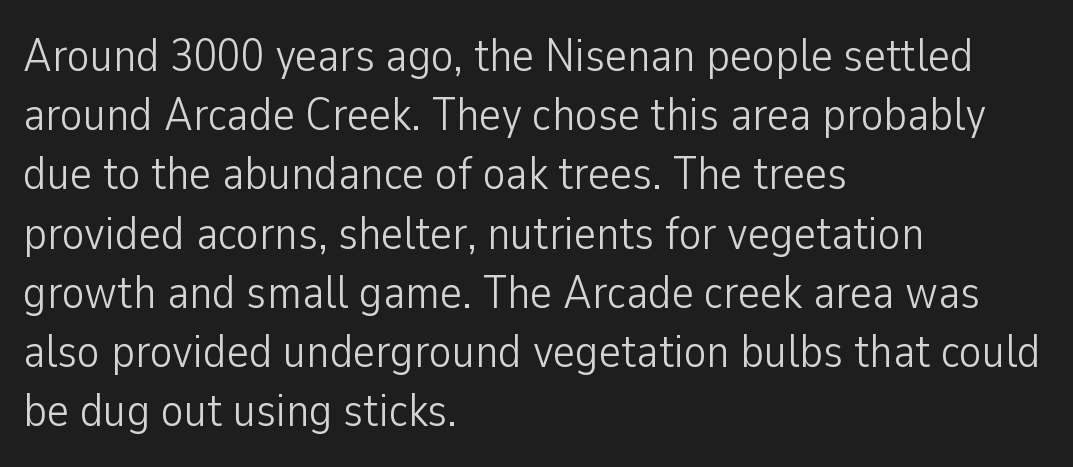
The image shows 47 px light, condensed sans-serif type, upright; set left-aligned, normal line spacing (1.26x), normal letter spacing, not underlined; low stroke contrast and a medium x-height.
